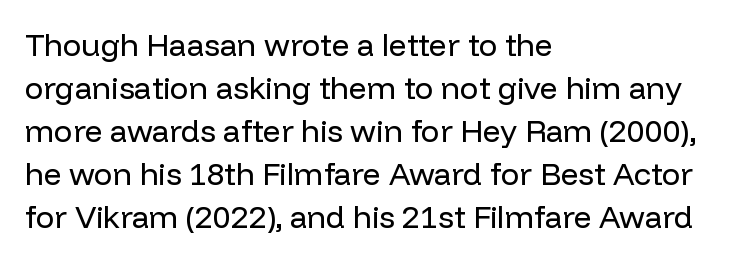
Q: Is the text bold? A: No.
Q: Is the text italic (slanted)? A: No, it is upright.
Q: Is the typeface a serif or a sans-serif typeface? A: Sans-serif.
Q: Is the text underlined? A: No.
Q: How is the paragraph aligned? A: Left-aligned.
Q: Is the spacing between letters normal or unusually wide? A: Normal.
Q: Is the spacing between lines tight, normal or loose? A: Normal.
Q: Width (condensed, normal, or wide)? A: Normal.
Q: Stroke contrast? A: Low.
Q: x-height? A: Medium.
Q: Monospaced? A: No.
